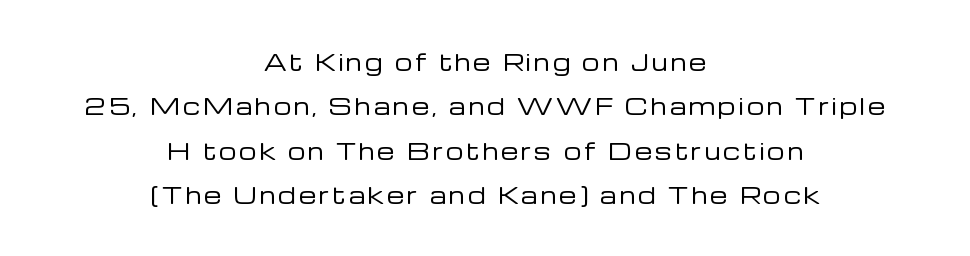
The image shows 22 px text type, upright; set centered, loose line spacing (2.02x), not underlined.
